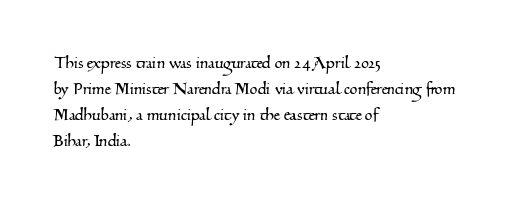
{"underline": "no", "align": "left", "line_spacing": "normal", "line_spacing_ratio": 1.3, "letter_spacing": "normal", "letter_spacing_em": 0.0, "glyph_px": 20}
